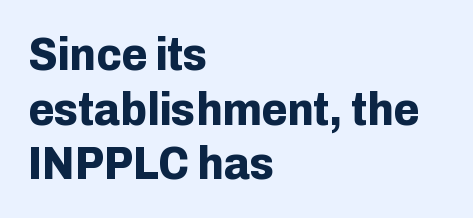
Every character sits straight up, as roman type does. Bold? Absolutely — the strokes are thick and heavy. The setting favours the left margin, as ordinary paragraphs usually do. Glyph-to-glyph distance matches everyday printed text. Type style note: lacks serifs.
